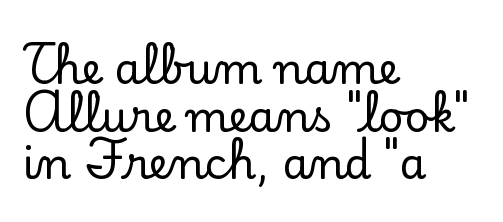
Q: Is the text italic (slanted)? A: No, it is upright.
Q: Is the typeface a serif or a sans-serif typeface? A: Serif.
Q: Is the text underlined? A: No.
Q: How is the paragraph aligned? A: Left-aligned.
Q: Is the spacing between letters normal or unusually wide? A: Normal.
Q: Is the spacing between lines tight, normal or loose? A: Tight.
Q: Width (condensed, normal, or wide)? A: Normal.
Q: Stroke contrast? A: Low.
Q: x-height? A: Small.
Q: Monospaced? A: No.
